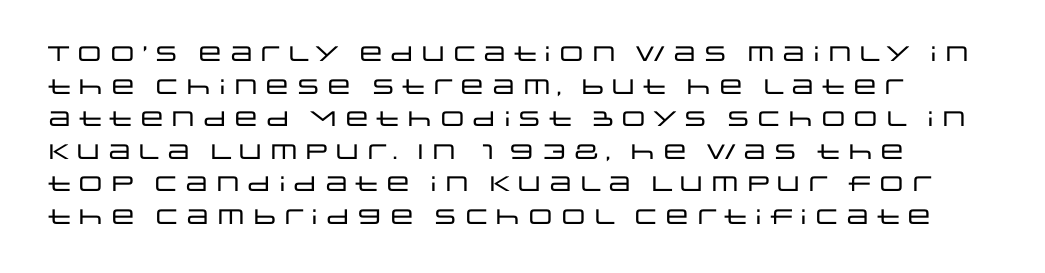
The image shows 21 px text type, upright; set normal line spacing (1.55x), normal letter spacing, not underlined.
